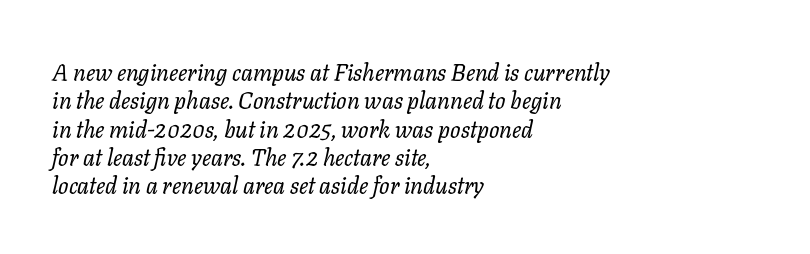
Q: Is the text bold? A: No.
Q: Is the text italic (slanted)? A: Yes, it leans right by about 11 degrees.
Q: Is the text underlined? A: No.
Q: How is the paragraph aligned? A: Left-aligned.
Q: Is the spacing between letters normal or unusually wide? A: Normal.
